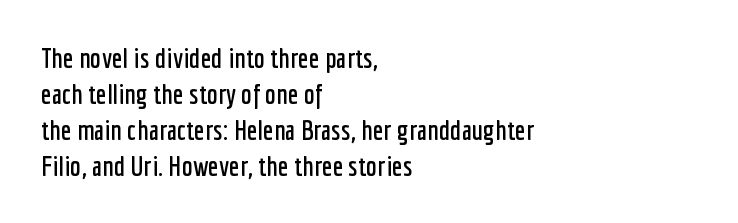
Q: Is the text italic (slanted)? A: No, it is upright.
Q: Is the typeface a serif or a sans-serif typeface? A: Sans-serif.
Q: Is the text underlined? A: No.
Q: How is the paragraph aligned? A: Left-aligned.
Q: Is the spacing between letters normal or unusually wide? A: Normal.
Q: Is the spacing between lines tight, normal or loose? A: Normal.
Q: Width (condensed, normal, or wide)? A: Condensed.
Q: Stroke contrast? A: Low.
Q: x-height? A: Medium.
Q: Monospaced? A: No.
